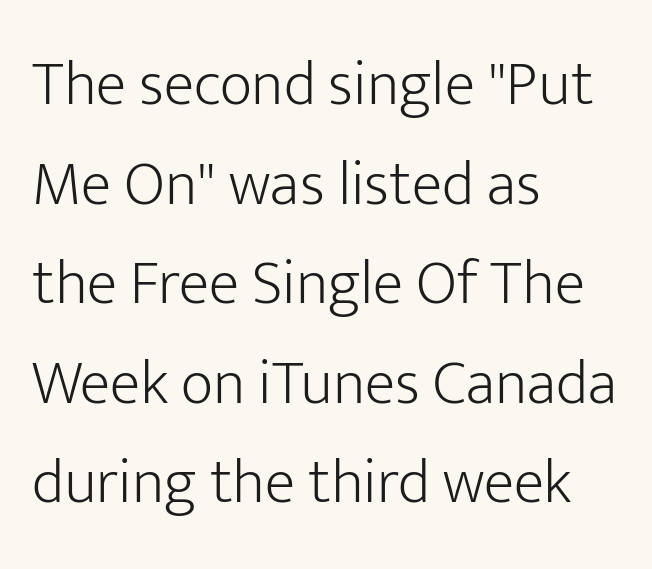
Q: Is the text bold? A: No.
Q: Is the text italic (slanted)? A: No, it is upright.
Q: Is the typeface a serif or a sans-serif typeface? A: Sans-serif.
Q: Is the text underlined? A: No.
Q: How is the paragraph aligned? A: Left-aligned.
Q: Is the spacing between letters normal or unusually wide? A: Normal.
Q: Is the spacing between lines tight, normal or loose? A: Normal.
Q: Width (condensed, normal, or wide)? A: Normal.
Q: Stroke contrast? A: Low.
Q: x-height? A: Medium.
Q: Monospaced? A: No.
